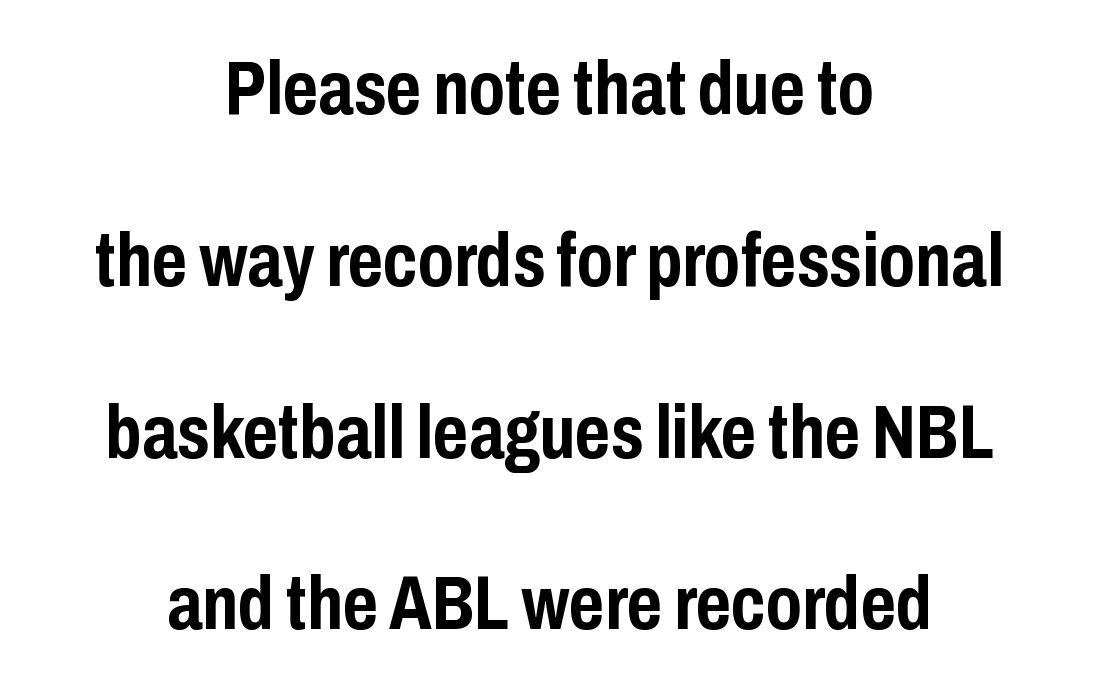
{"serif": "no", "italic": "no", "bold": "yes", "weight": "semibold", "width": "condensed", "stroke_contrast": "low", "x_height": "medium", "monospaced": "no", "underline": "no", "align": "center", "line_spacing": "loose", "line_spacing_ratio": 2.26, "letter_spacing": "normal", "letter_spacing_em": 0.0, "glyph_px": 76}
